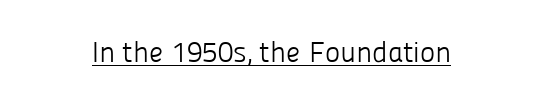
The image shows 29 px light sans-serif type, upright; set normal letter spacing, underlined; low stroke contrast and a medium x-height.
